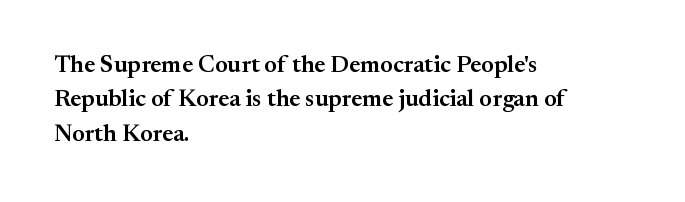
The image shows 24 px text type, upright; set left-aligned, normal line spacing (1.43x), normal letter spacing, not underlined.
